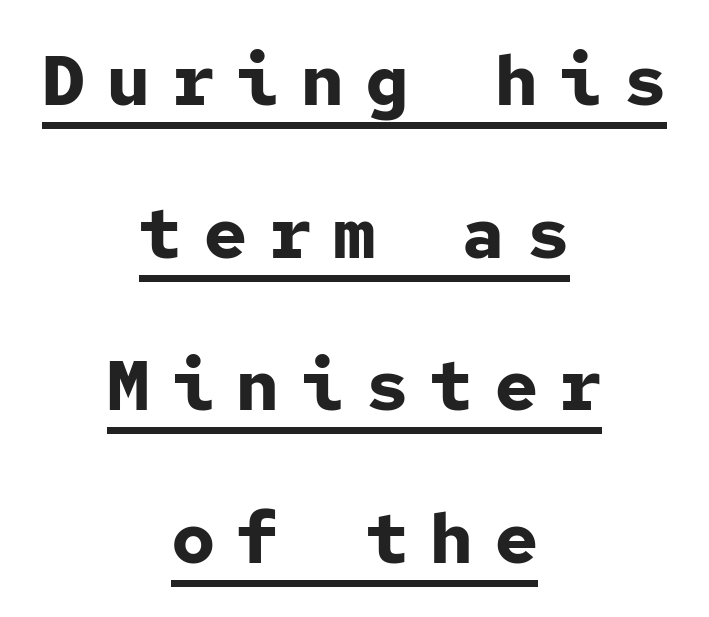
The letters march in equal steps, a hallmark of fixed-pitch type. The rendered words wear a rule along their underside. The vertical gap from one line to the next is large. The lettering holds an erect, upright posture throughout.
